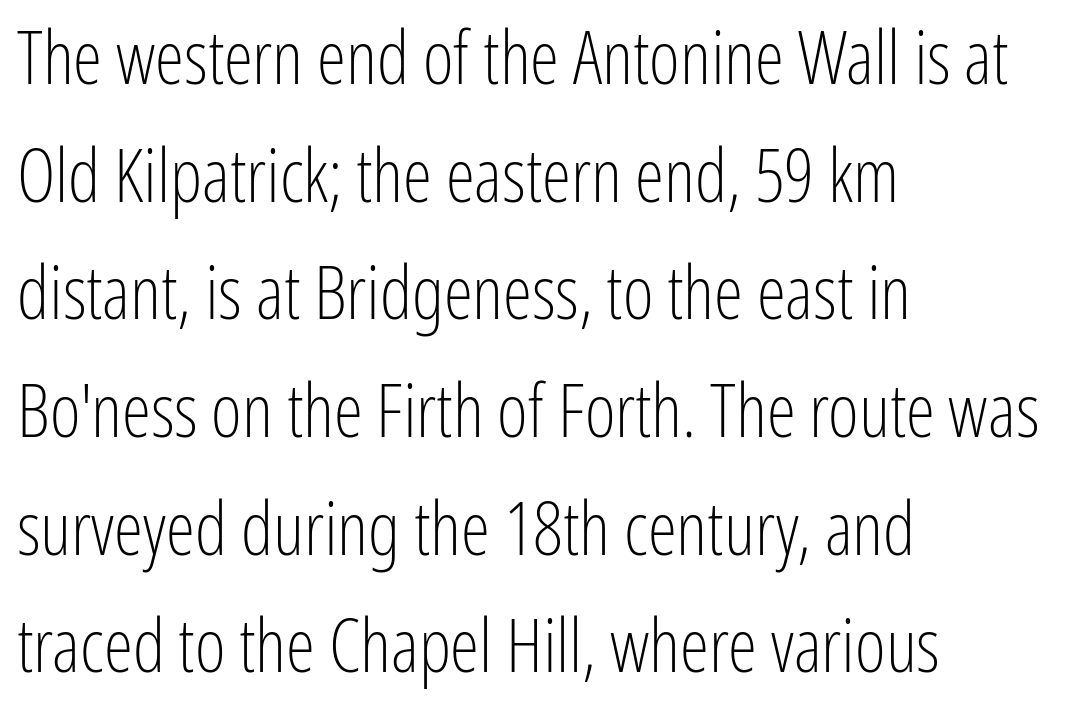
Upright lettering throughout. Is the letter spacing exaggerated? No — it looks like the ordinary default. Type without underlining. This sample uses a sans-serif face.
